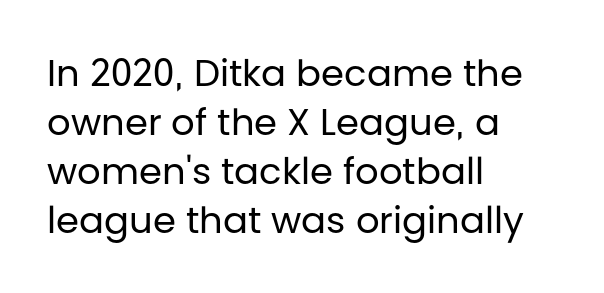
Q: Is the text bold? A: No.
Q: Is the text italic (slanted)? A: No, it is upright.
Q: Is the typeface a serif or a sans-serif typeface? A: Sans-serif.
Q: Is the text underlined? A: No.
Q: How is the paragraph aligned? A: Left-aligned.
Q: Is the spacing between letters normal or unusually wide? A: Normal.
Q: Is the spacing between lines tight, normal or loose? A: Normal.
Q: Width (condensed, normal, or wide)? A: Normal.
Q: Stroke contrast? A: Low.
Q: x-height? A: Large.
Q: Monospaced? A: No.
